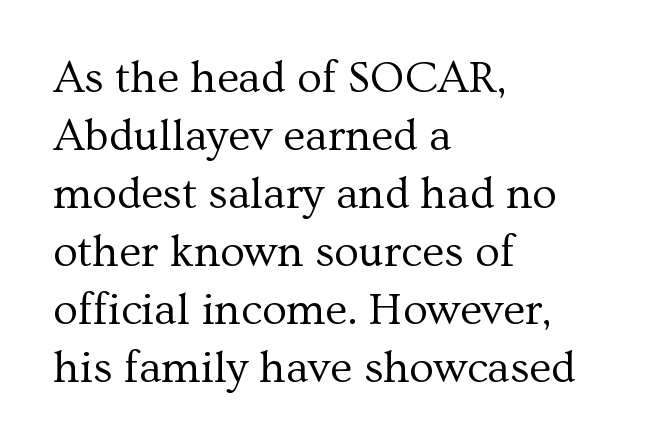
{"serif": "yes", "italic": "no", "bold": "no", "weight": "regular", "width": "normal", "stroke_contrast": "medium", "x_height": "medium", "monospaced": "no", "underline": "no", "align": "left", "line_spacing": "normal", "line_spacing_ratio": 1.29, "letter_spacing": "normal", "letter_spacing_em": 0.0, "glyph_px": 45}
